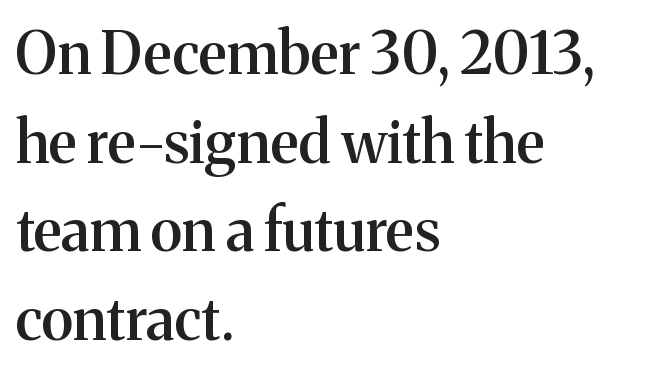
The image shows 58 px semibold serif type, upright; set left-aligned, normal line spacing (1.53x), normal letter spacing, not underlined; medium stroke contrast and a medium x-height.
